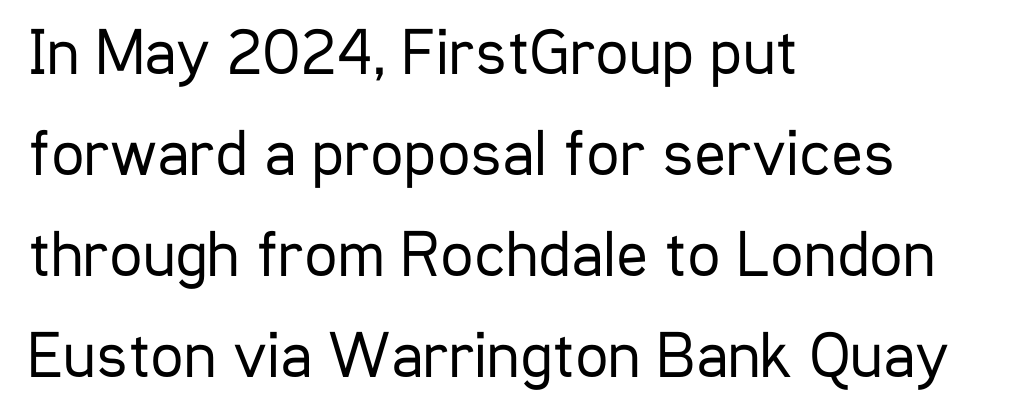
If you drew a ruler down the left edge, every line would touch it. Each word holds together tightly as a unit, with standard inter-letter gaps. Serif or sans? Sans — the stroke terminals are bare. Beneath every word, the page is bare. Unlike italic type, these characters show no tilt at all.
